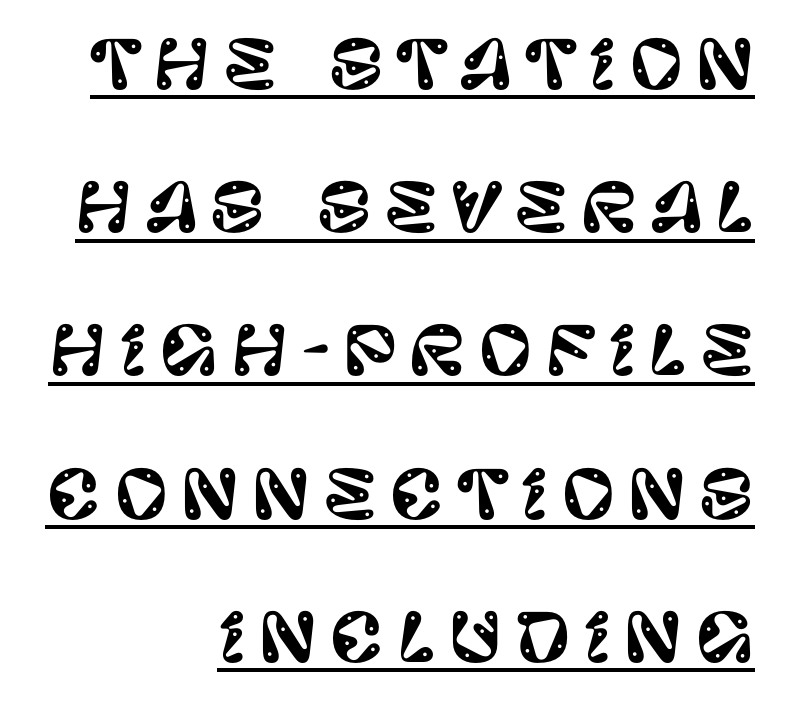
{"serif": "no", "width": "normal", "stroke_contrast": "low", "x_height": "large", "monospaced": "no", "underline": "yes", "align": "right", "line_spacing": "loose", "line_spacing_ratio": 2.17, "glyph_px": 66}
